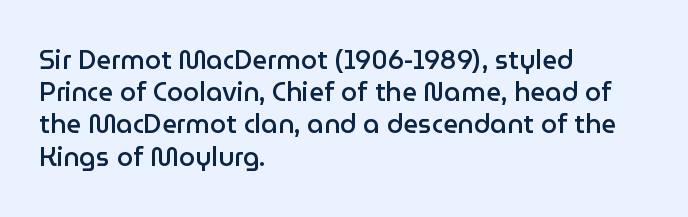
Italic? Not at all — the glyphs are vertical. The space beneath each line is pristine and unruled. Stems and bowls a touch heavier than normal — semibold. The paragraph shown leans on its left margin.
